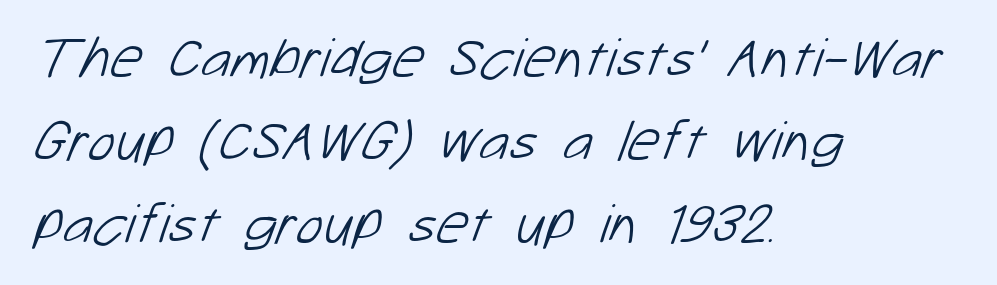
Reading down the block, your eye returns to a fixed left position each line. The area under the type is left untouched. Proportional: the letters do not fall into vertical columns. The characters display no serif detailing; their extremities are plain. How would I describe the line gaps? Plain and ordinary.
